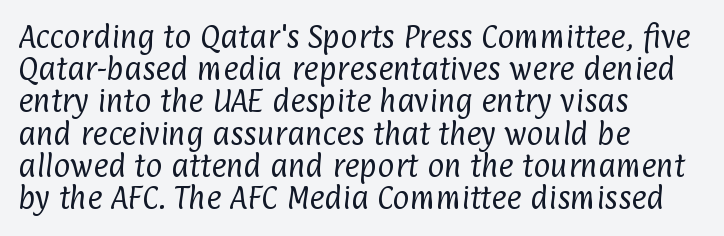
Q: Is the text bold? A: No.
Q: Is the text underlined? A: No.
Q: How is the paragraph aligned? A: Left-aligned.
Q: Is the spacing between letters normal or unusually wide? A: Normal.
